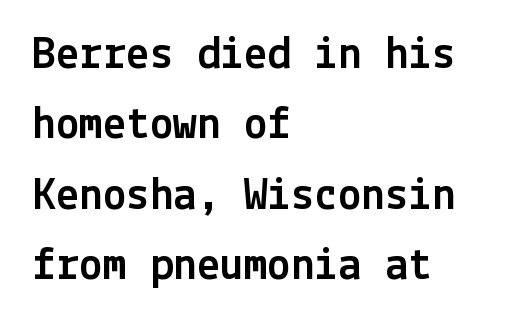
The image shows 47 px sans-serif type, upright; set left-aligned, normal line spacing (1.5x), normal letter spacing, not underlined; a medium x-height.
